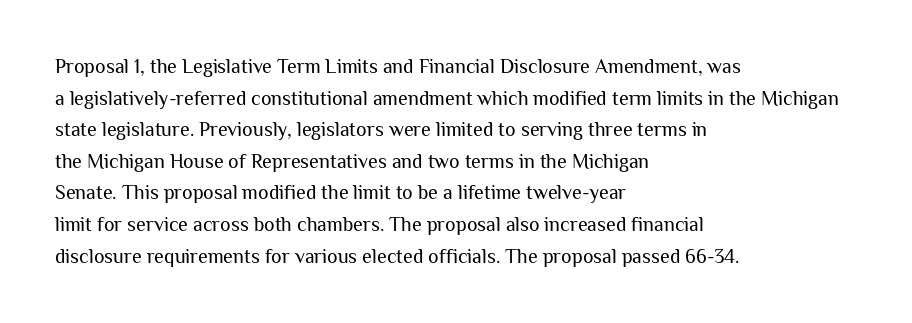
Teacher's note: observe the even left margin — that is flush-left alignment. The passage shown is not underscored anywhere. The rendering uses a moderate line-height, typical for paragraphs. Ascenders rise straight up at ninety degrees. Nobody touched the tracking dial on this one.
